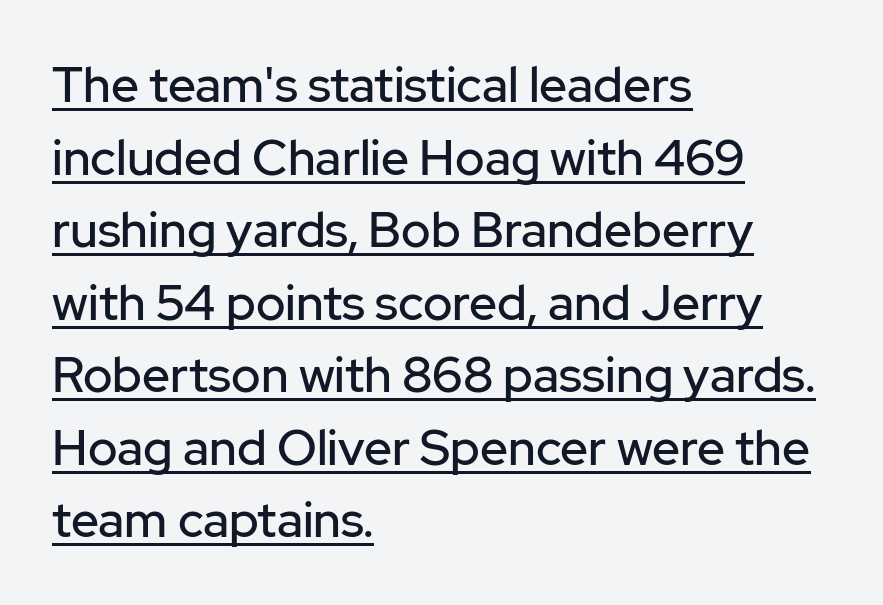
Q: Is the text italic (slanted)? A: No, it is upright.
Q: Is the typeface a serif or a sans-serif typeface? A: Sans-serif.
Q: Is the text underlined? A: Yes.
Q: How is the paragraph aligned? A: Left-aligned.
Q: Is the spacing between letters normal or unusually wide? A: Normal.
Q: Is the spacing between lines tight, normal or loose? A: Normal.
Q: Width (condensed, normal, or wide)? A: Normal.
Q: Stroke contrast? A: Low.
Q: x-height? A: Medium.
Q: Monospaced? A: No.
